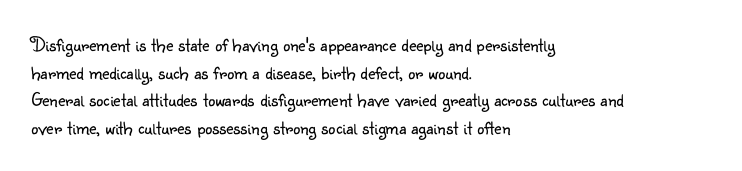
Q: Is the text bold? A: No.
Q: Is the text italic (slanted)? A: No, it is upright.
Q: Is the text underlined? A: No.
Q: How is the paragraph aligned? A: Left-aligned.
Q: Is the spacing between letters normal or unusually wide? A: Normal.
Q: Is the spacing between lines tight, normal or loose? A: Normal.
